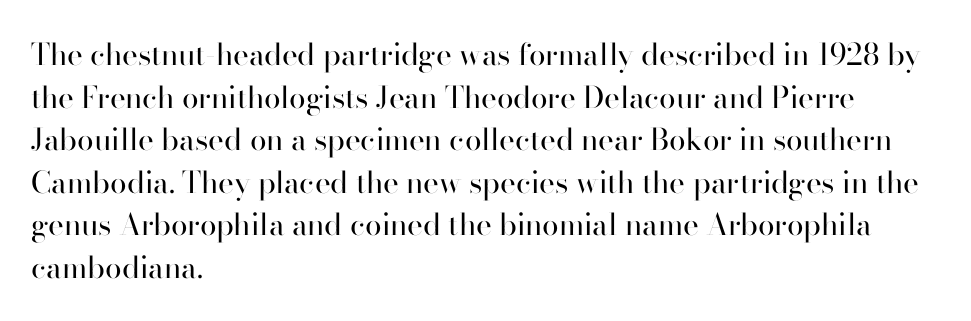
Spacing verdict: proportional, widths tailored to each character. Where is the straight margin? On the left. No extra tracking has been applied to these lines. Heaviness? Minimal to ordinary, like unemphasized prose. The designer went with a sans here, leaving each stem footless.
